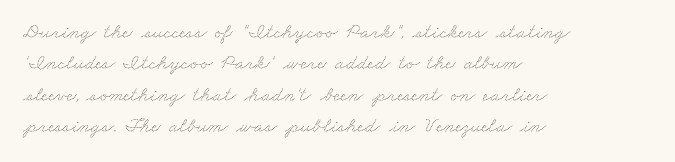
Horizontally, the lines are justified to the leading edge only. The space directly below the letters is spotless. There is no visible air inserted between adjacent glyphs. The face looks like a standard text weight, possibly lighter.
